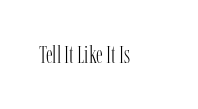
{"italic": "no", "bold": "no", "underline": "no", "letter_spacing": "normal", "letter_spacing_em": 0.0, "glyph_px": 25}
